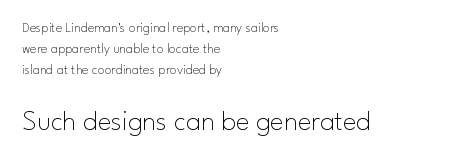
{"serif": "no", "italic": "no", "bold": "no", "weight": "thin", "width": "normal", "stroke_contrast": "low", "x_height": "small", "monospaced": "no", "underline": "no", "align": "left", "line_spacing": "normal", "line_spacing_ratio": 1.51, "letter_spacing": "normal", "letter_spacing_em": 0.0, "larger_block": "second", "size_ratio": 2.07, "glyph_px": 29}
